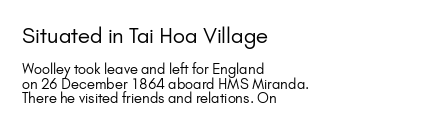
The image shows 21 px text type, upright; set left-aligned, tight line spacing (1.03x), normal letter spacing, not underlined; the first (top) block is 1.5x larger.
